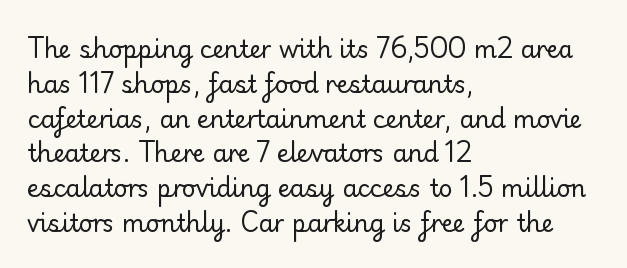
{"italic": "no", "bold": "no", "underline": "no", "align": "left", "line_spacing": "normal", "line_spacing_ratio": 1.45, "letter_spacing": "normal", "letter_spacing_em": 0.0, "glyph_px": 24}
